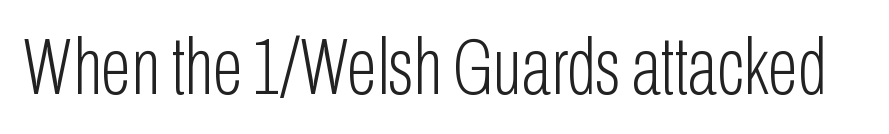
{"serif": "no", "italic": "no", "bold": "no", "weight": "light", "width": "condensed", "stroke_contrast": "low", "x_height": "medium", "monospaced": "no", "underline": "no", "letter_spacing": "normal", "letter_spacing_em": 0.0, "glyph_px": 80}
